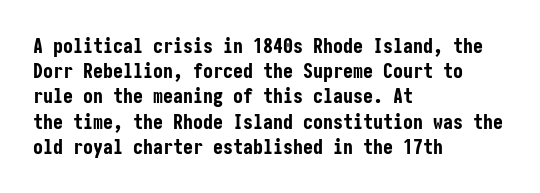
{"italic": "no", "bold": "yes", "underline": "no", "align": "left", "line_spacing": "normal", "line_spacing_ratio": 1.26, "letter_spacing": "normal", "letter_spacing_em": 0.0, "glyph_px": 20}
